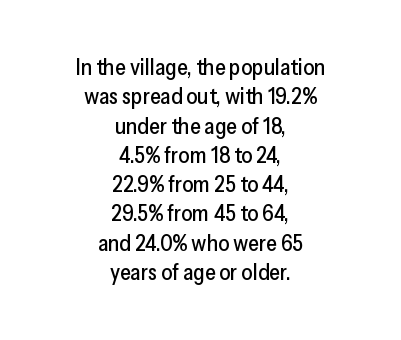
Visually the block forms a symmetrical silhouette, jagged on both flanks. Posture: upright roman. Glance below the letters and you will spot only blank space. What's the leading like? Ordinary, nothing unusual.
